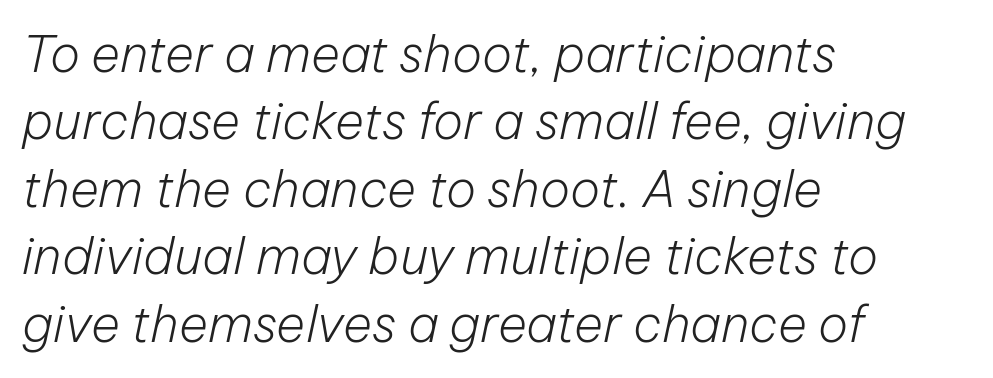
The specimen reads as italic at a glance. No word sits above an underline. Visually the block forms a straight wall on the left and a jagged coastline on the right. No extra ink here — the face is not bold.
